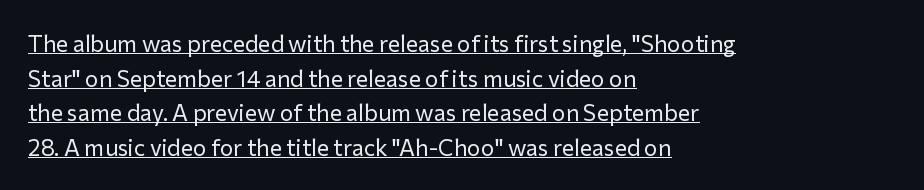
{"italic": "no", "bold": "no", "underline": "yes", "align": "left", "line_spacing": "normal", "line_spacing_ratio": 1.51, "letter_spacing": "normal", "letter_spacing_em": 0.0, "glyph_px": 23}
